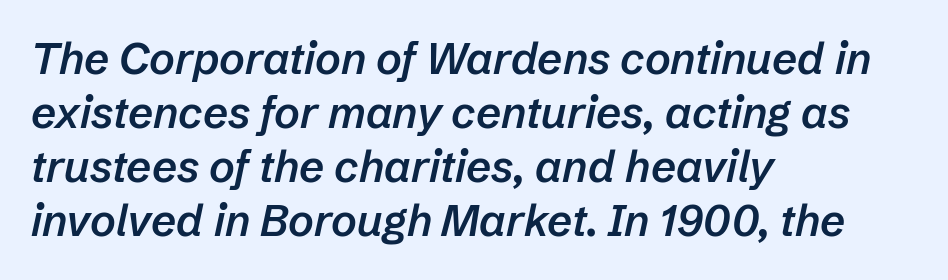
The image shows 44 px semibold type, italic (leaning right); set left-aligned, line spacing 1.23x, normal letter spacing, not underlined; low stroke contrast and a medium x-height.
